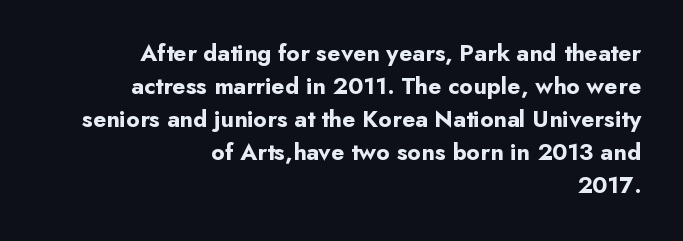
The paragraph shown leans on its right margin. The vertical gap from one line to the next is medium. The typesetting leans heavy: a genuine bold. When letters stand straight like this, we call the style roman or upright. Tracking here is standard; glyphs follow each other at the usual distance. Type without underlining.
